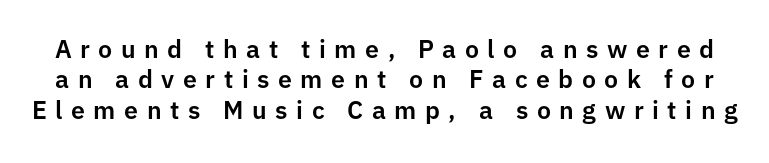
The font's upright variant was chosen for this text. Quick note: underline off. The face used here is rendered with a markedly widened letterfit.
